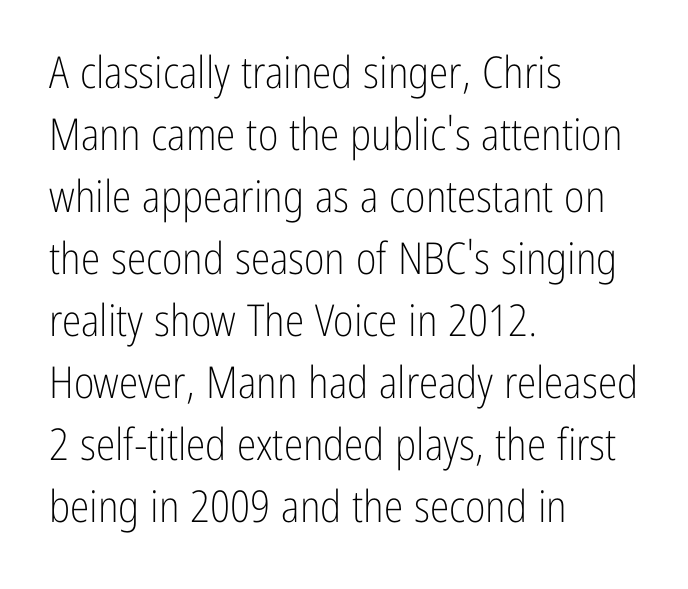
{"serif": "no", "italic": "no", "bold": "no", "weight": "light", "width": "condensed", "stroke_contrast": "low", "x_height": "medium", "monospaced": "no", "underline": "no", "align": "left", "line_spacing": "normal", "line_spacing_ratio": 1.41, "letter_spacing": "normal", "letter_spacing_em": 0.0, "glyph_px": 44}
